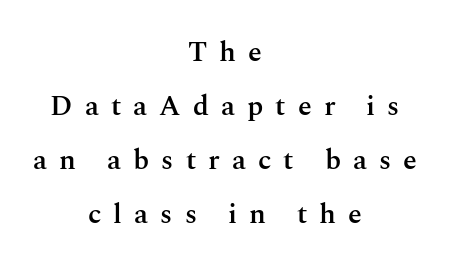
The passage shown stacks its lines with a broad gap. Semibold letterforms, between regular and bold. This is the regular roman posture of the typeface. Caption: expanded tracking, letters set apart.
